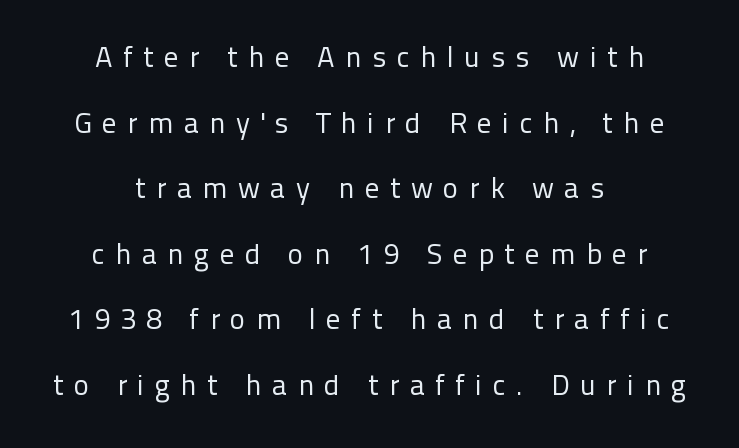
The tracking jumps out immediately: characters are airy and widely separated. The axis of the letterforms is exactly vertical. Stem width sits at or under what a default text font uses. Whoever set this chose breathing room over compactness in the vertical rhythm. Varying glyph widths throughout — classic text-font behaviour.
